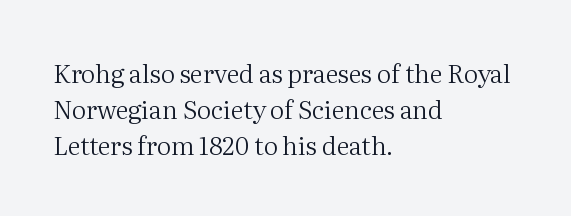
{"italic": "no", "bold": "no", "underline": "no", "align": "left", "line_spacing": "normal", "line_spacing_ratio": 1.44, "letter_spacing": "normal", "letter_spacing_em": 0.0, "glyph_px": 25}
